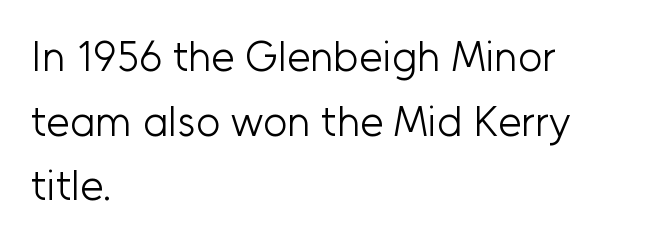
Each letter keeps its own natural width here, so spacing adapts to shape. This is not heavy type; no bold has been used. One-word summary of the alignment: left. The gaps between neighbouring characters are ordinary and unremarkable.
